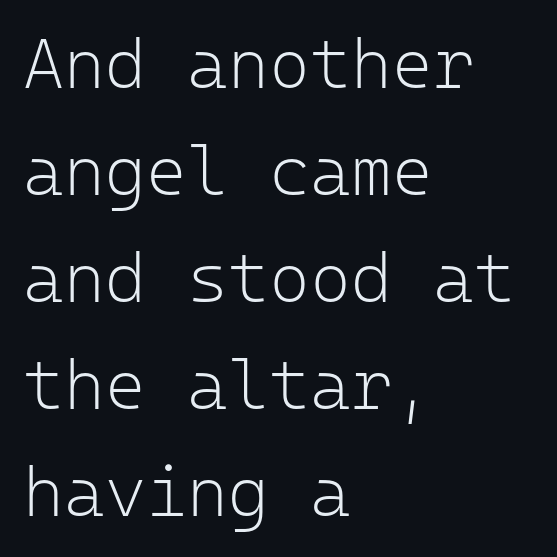
{"serif": "no", "italic": "no", "bold": "no", "weight": "light", "width": "normal", "stroke_contrast": "low", "x_height": "medium", "monospaced": "yes", "underline": "no", "align": "left", "line_spacing": "normal", "line_spacing_ratio": 1.53, "letter_spacing": "normal", "letter_spacing_em": 0.0, "glyph_px": 70}
